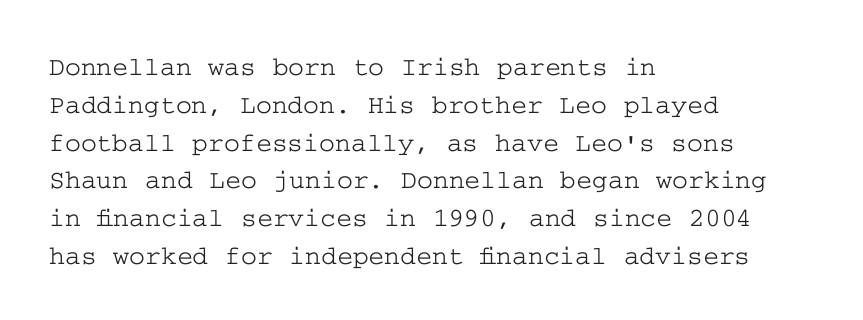
Q: Is the text italic (slanted)? A: No, it is upright.
Q: Is the text underlined? A: No.
Q: How is the paragraph aligned? A: Left-aligned.
Q: Is the spacing between letters normal or unusually wide? A: Normal.
Q: Is the spacing between lines tight, normal or loose? A: Normal.
